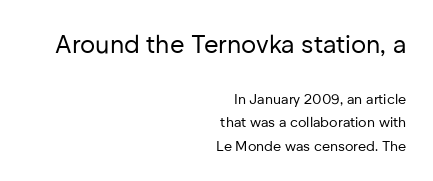
The image shows 25 px text type, upright; set right-aligned, normal line spacing (1.67x), normal letter spacing, not underlined; the first (top) block is 1.79x larger.
